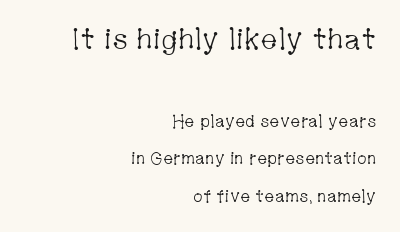
Think of a printed novel: that variable character pitch is what you see here. The passage shown begins with its larger block and ends with its smaller one. Anything drawn beneath the words? Only blank space. No extra tracking has been applied to these lines.
